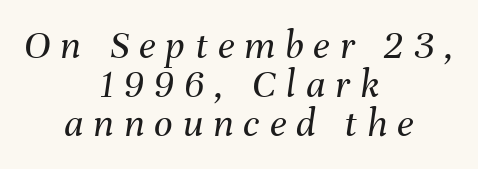
These lines were composed using italics. Here the designer chose a conventional face with non-uniform glyph widths. Observe the wide spacing: letters keep a clear distance from each other. Plain, unruled lines of type.
